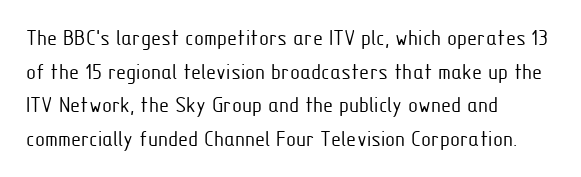
{"italic": "no", "bold": "no", "underline": "no", "align": "left", "line_spacing": "normal", "line_spacing_ratio": 1.46, "letter_spacing": "normal", "letter_spacing_em": 0.0, "glyph_px": 23}
